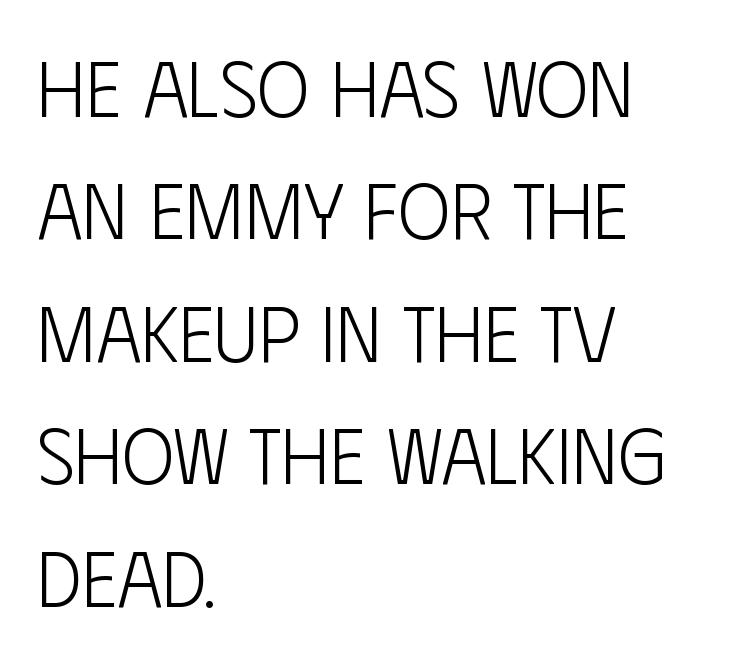
{"serif": "no", "italic": "no", "bold": "no", "weight": "light", "width": "condensed", "stroke_contrast": "low", "x_height": "large", "monospaced": "no", "underline": "no", "align": "left", "line_spacing": "normal", "line_spacing_ratio": 1.57, "letter_spacing": "normal", "letter_spacing_em": 0.0, "glyph_px": 78}
